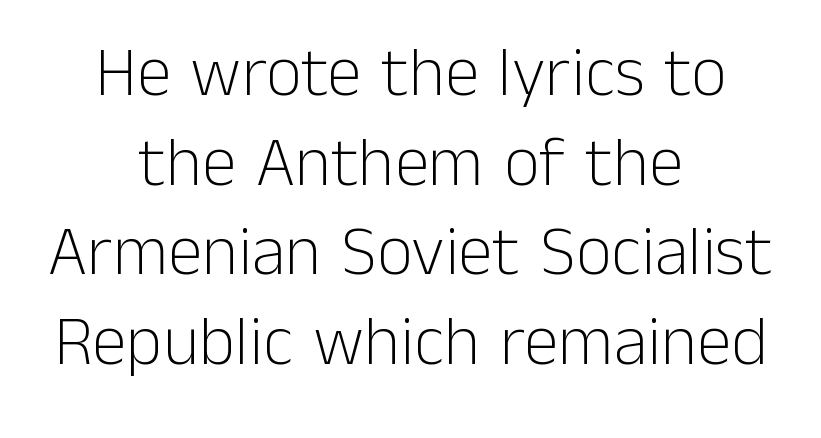
This sample has the flowing, uneven cadence of proportional lettering. There is no visible air inserted between adjacent glyphs. Underline: absent. A typesetter would call this leading conventional body-copy spacing.
